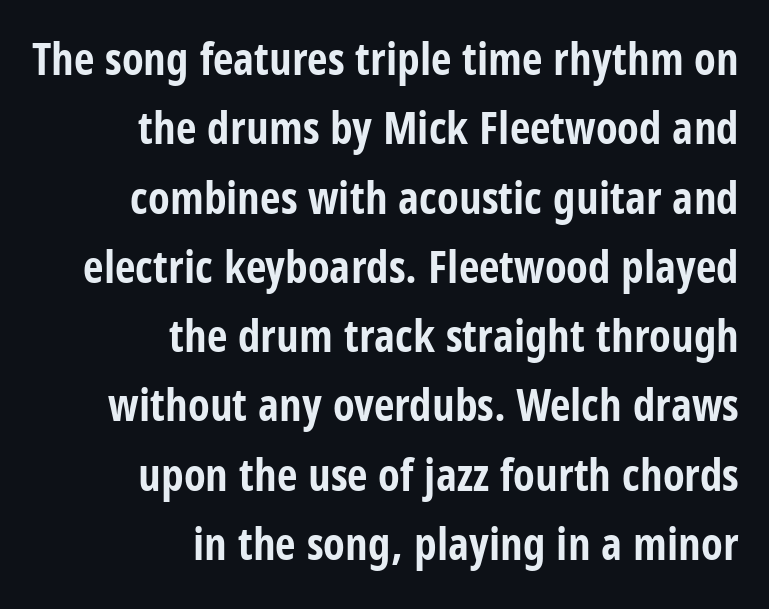
Typeset ragged left — the right edge is the straight one. Whoever set this chose a conventional vertical rhythm. The typesetting leans heavy: a genuine bold. Descender tails drop into unmarked territory. Classification — sans serif. This rendering leaves character spacing at its baseline value.
